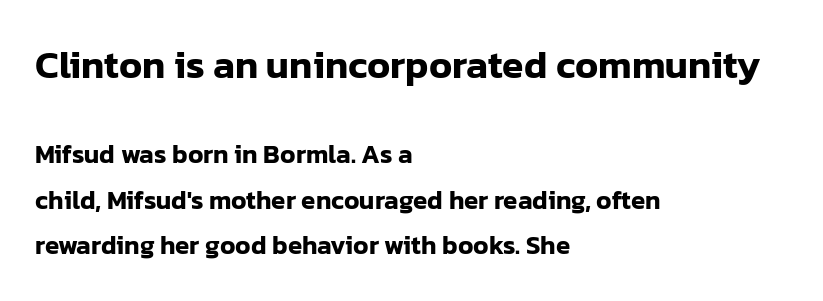
The image shows 39 px sans-serif type, upright; set left-aligned, line spacing 1.75x, normal letter spacing, not underlined; the first (top) block is 1.5x larger; low stroke contrast and a medium x-height.
